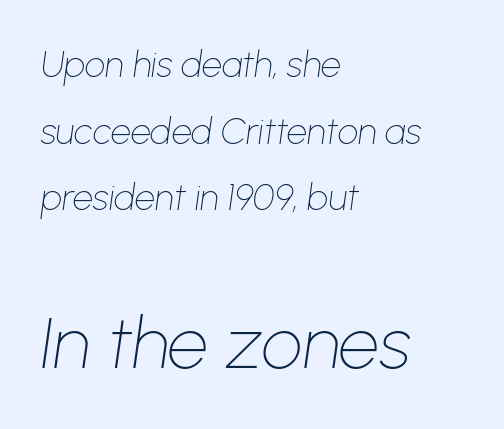
{"italic": "yes", "lean": "right", "slant_degrees": 8, "bold": "no", "weight": "thin", "width": "normal", "stroke_contrast": "low", "x_height": "medium", "monospaced": "no", "underline": "no", "align": "left", "line_spacing_ratio": 1.85, "letter_spacing": "normal", "letter_spacing_em": 0.0, "larger_block": "second", "size_ratio": 2.0, "glyph_px": 72}
